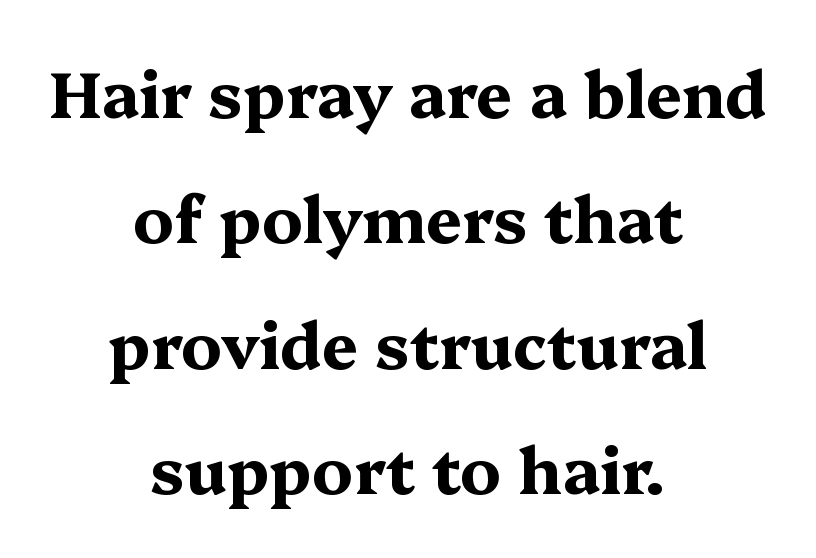
Characters follow at the spacing the type designer built in. Is the type bold? Yes — the strokes are clearly thick and heavy. Characters remain perfectly vertical along every line. The face used here is proportionally spaced, like ordinary book or web type. Examine the stroke ends and you'll spot serifs. Underlining? Definitely not there.
